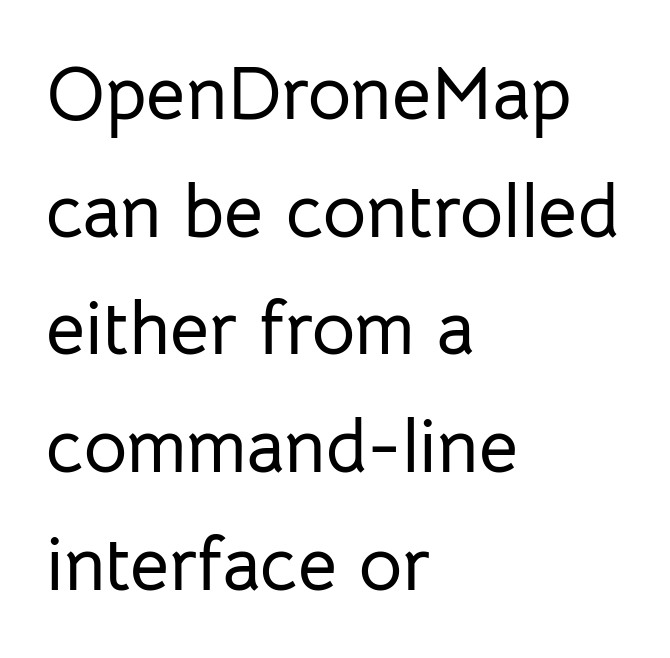
The image shows 75 px sans-serif type, upright; set left-aligned, normal line spacing (1.57x), normal letter spacing, not underlined; low stroke contrast and a medium x-height.
